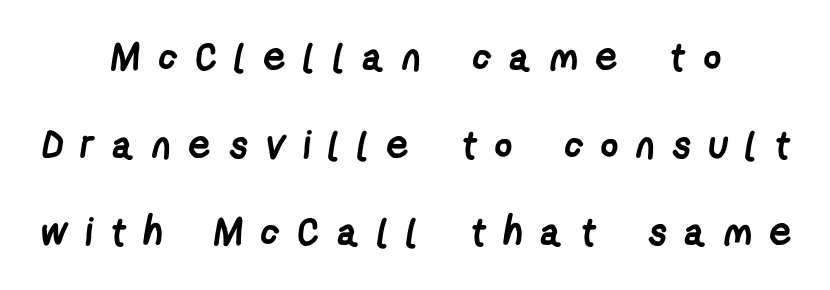
Q: Is the text bold? A: Yes.
Q: Is the typeface a serif or a sans-serif typeface? A: Sans-serif.
Q: Is the text underlined? A: No.
Q: How is the paragraph aligned? A: Centered.
Q: Is the spacing between letters normal or unusually wide? A: Unusually wide.
Q: Is the spacing between lines tight, normal or loose? A: Loose.
Q: Width (condensed, normal, or wide)? A: Condensed.
Q: Stroke contrast? A: Low.
Q: x-height? A: Medium.
Q: Monospaced? A: No.
